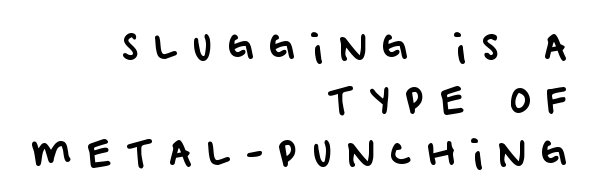
This rendering widens character spacing well past its baseline value. The passage is arranged like a letterhead date or caption credit — flush right. The typeface chosen for these lines omits serifs. The vertical gap from one line to the next is medium. Here the designer chose a conventional face with non-uniform glyph widths. Letters rest on an invisible, unmarked baseline.
